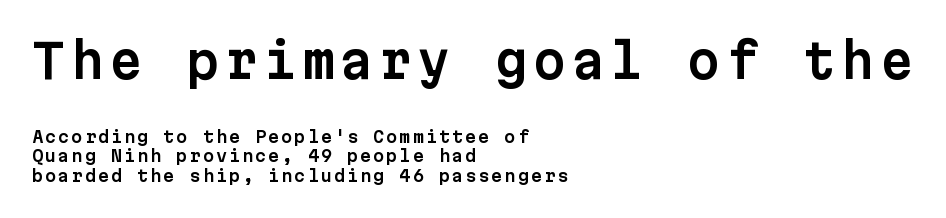
Which of the two is more prominent by size? The first, at the top. Layout note: lines flush left. Each letter's strokes conclude bluntly, with no projecting serifs. Every character sits straight up, as roman type does.
